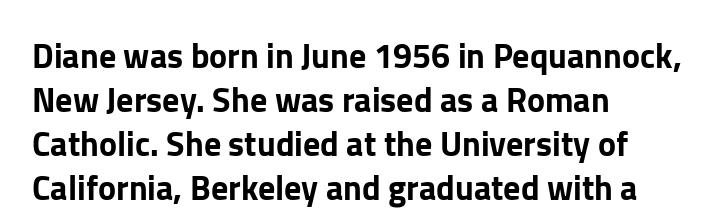
{"serif": "no", "italic": "no", "width": "normal", "stroke_contrast": "low", "x_height": "medium", "monospaced": "no", "underline": "no", "align": "left", "line_spacing": "normal", "line_spacing_ratio": 1.29, "letter_spacing": "normal", "letter_spacing_em": 0.0, "glyph_px": 34}
